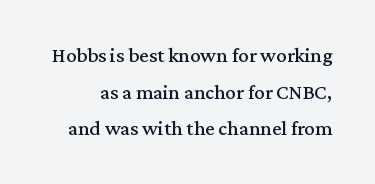
{"italic": "no", "underline": "no", "line_spacing_ratio": 1.74, "letter_spacing": "normal", "letter_spacing_em": 0.0, "glyph_px": 21}
